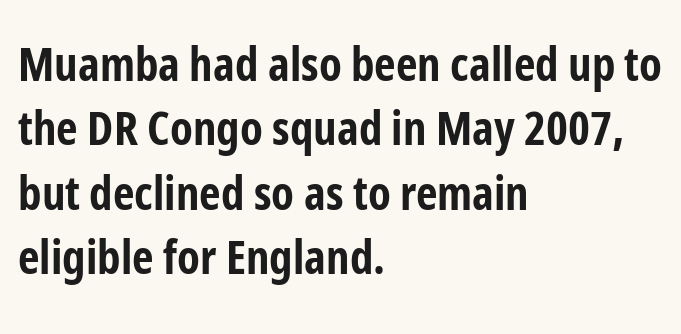
Students, this is bold: see how much ink each stroke carries. Quick note: interline space is typical. Glyph-to-glyph distance matches everyday printed text. Short and long lines alike share a common starting point at left. Observe the absence of serifs on each vertical stroke in this sample.
